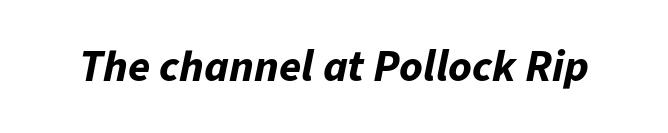
This sample uses an oblique cut, with every glyph tilted off the vertical. Lines of text with bare space underneath. Varying glyph widths throughout — classic text-font behaviour. Weight check: bold — yes, fully.
